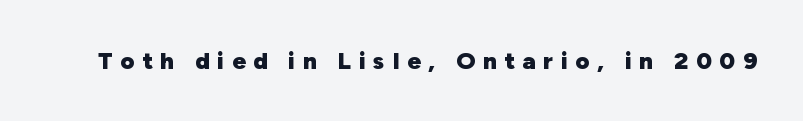
Bare-footed words on every line. Italic? Not at all — the glyphs are vertical. The tracking jumps out immediately: characters are airy and widely separated. A dark, heavy texture on the line: the type is bold.
